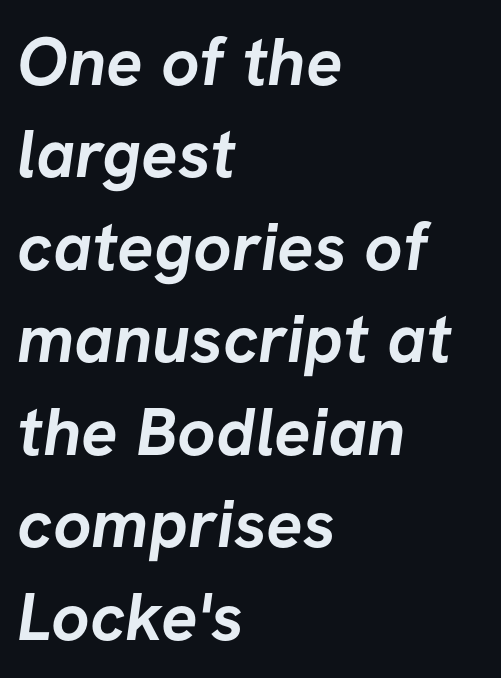
Q: Is the text bold? A: Yes.
Q: Is the typeface a serif or a sans-serif typeface? A: Sans-serif.
Q: Is the text underlined? A: No.
Q: How is the paragraph aligned? A: Left-aligned.
Q: Is the spacing between letters normal or unusually wide? A: Normal.
Q: Is the spacing between lines tight, normal or loose? A: Normal.
Q: Width (condensed, normal, or wide)? A: Normal.
Q: Stroke contrast? A: Low.
Q: x-height? A: Medium.
Q: Monospaced? A: No.
